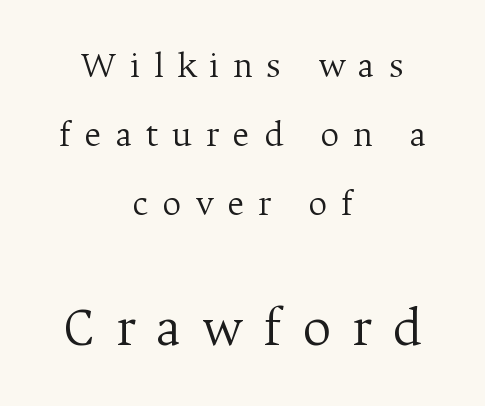
{"serif": "yes", "italic": "no", "bold": "no", "weight": "light", "width": "normal", "stroke_contrast": "medium", "x_height": "medium", "monospaced": "no", "underline": "no", "align": "center", "line_spacing_ratio": 1.86, "letter_spacing": "wide", "letter_spacing_em": 0.37, "larger_block": "second", "size_ratio": 1.51, "glyph_px": 56}
